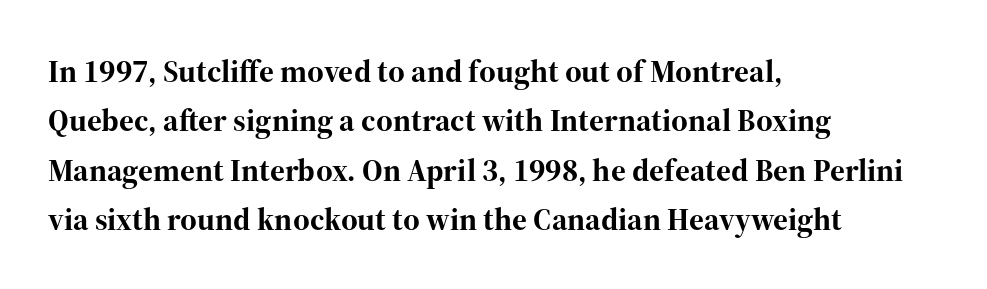
The image shows 32 px bold serif type, upright; set left-aligned, normal line spacing (1.54x), normal letter spacing, not underlined; high stroke contrast and a medium x-height.
